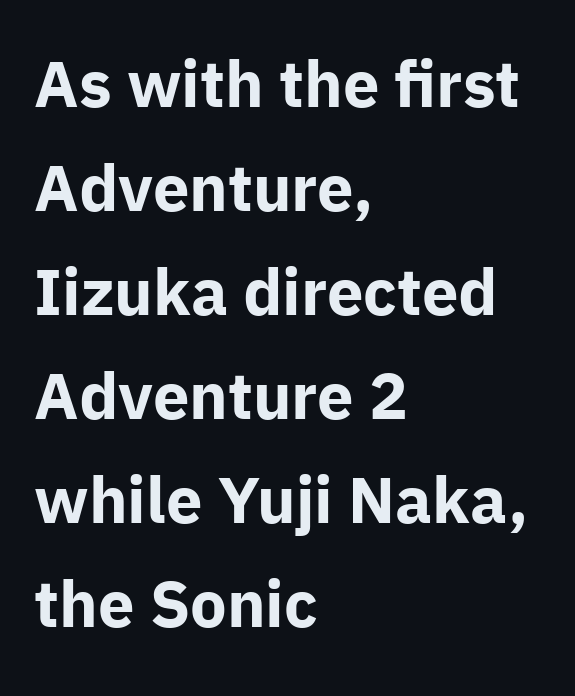
Honestly, there is no underline to notice here at all. Is there any slant? The stems are plumb. Tracking here is standard; glyphs follow each other at the usual distance. You can tell from the bare stems that sans-serif type was used.
